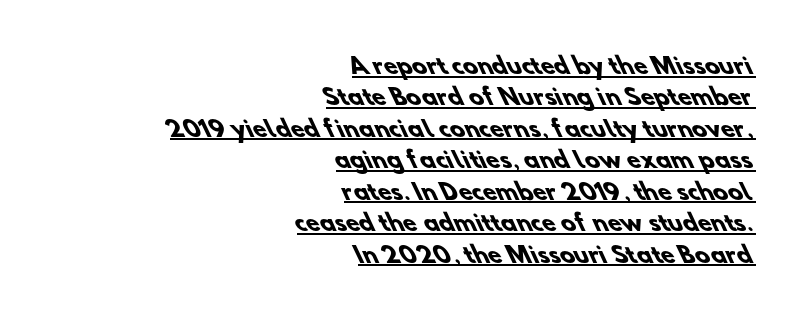
The setting favours the right margin, as signatures and pull-quotes sometimes do. Each line of the rendering has a horizontal stroke beneath the glyphs. Does the leading feel generous? No, just average. Caption: bold face, heavy strokes.
